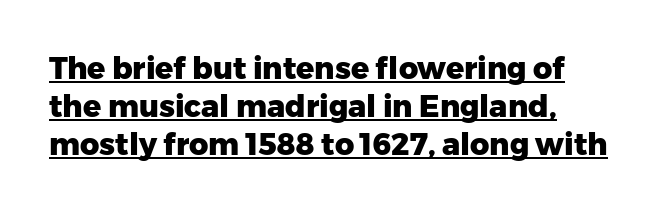
I'd describe the lettering as bold — thick and assertive. Character widths vary here, with narrow letters taking less room than wide ones. This is underlined copy, the kind a proofreader might mark for attention. The type is set solid horizontally, with unmodified tracking.
